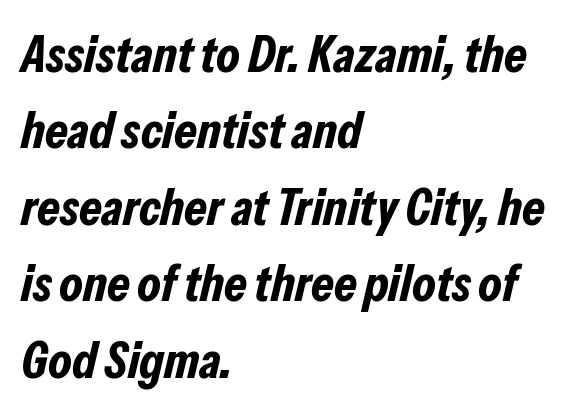
The image shows 52 px bold, condensed type, italic (leaning right); set left-aligned, normal line spacing (1.47x), normal letter spacing, not underlined; low stroke contrast and a medium x-height.
